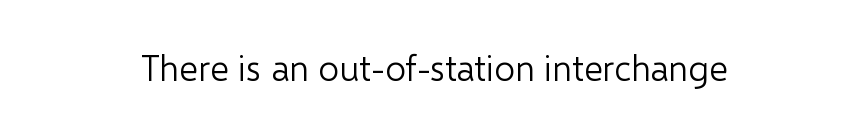
{"serif": "no", "italic": "no", "bold": "no", "weight": "light", "width": "normal", "stroke_contrast": "low", "x_height": "medium", "monospaced": "no", "underline": "no", "letter_spacing": "normal", "letter_spacing_em": 0.0, "glyph_px": 36}
